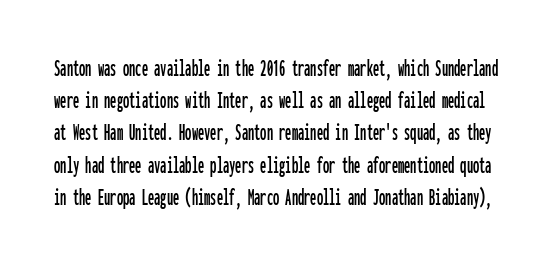
Q: Is the text italic (slanted)? A: No, it is upright.
Q: Is the text underlined? A: No.
Q: Is the spacing between letters normal or unusually wide? A: Normal.
Q: Is the spacing between lines tight, normal or loose? A: Normal.
